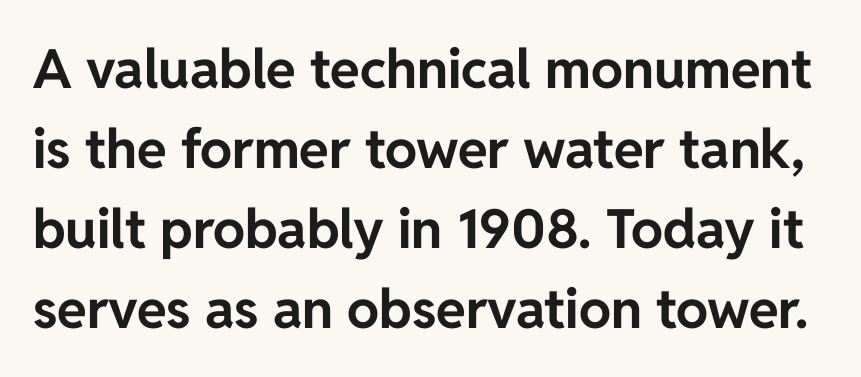
A clean baseline with only descenders dipping below it. Look at the tracking — it's just the regular setting, nothing added. Each letter keeps its own natural width here, so spacing adapts to shape. How heavy is the stroke? Heavy — this is a bold. Classification — sans serif.
